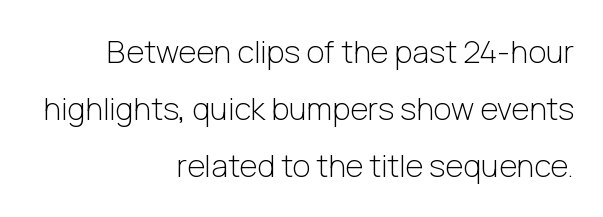
Q: Is the text bold? A: No.
Q: Is the text italic (slanted)? A: No, it is upright.
Q: Is the typeface a serif or a sans-serif typeface? A: Sans-serif.
Q: Is the text underlined? A: No.
Q: How is the paragraph aligned? A: Right-aligned.
Q: Is the spacing between letters normal or unusually wide? A: Normal.
Q: Width (condensed, normal, or wide)? A: Normal.
Q: Stroke contrast? A: Low.
Q: x-height? A: Medium.
Q: Monospaced? A: No.
